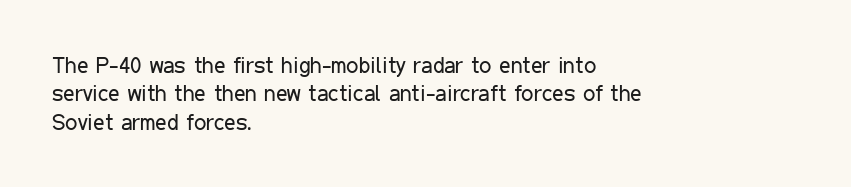
Q: Is the text bold? A: No.
Q: Is the text italic (slanted)? A: No, it is upright.
Q: Is the text underlined? A: No.
Q: How is the paragraph aligned? A: Left-aligned.
Q: Is the spacing between letters normal or unusually wide? A: Normal.
Q: Is the spacing between lines tight, normal or loose? A: Normal.
